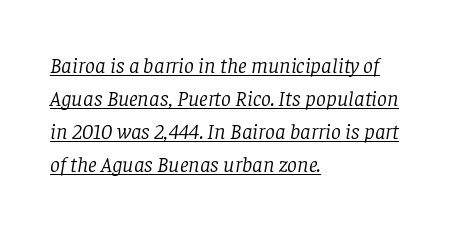
Tall strokes in this sample are angled rather than plumb. Leftover space on each line is placed entirely after the last word. This is not heavy type; no bold has been used. The rows are spaced the way most documents space them. A typographer would call this underscored text.
